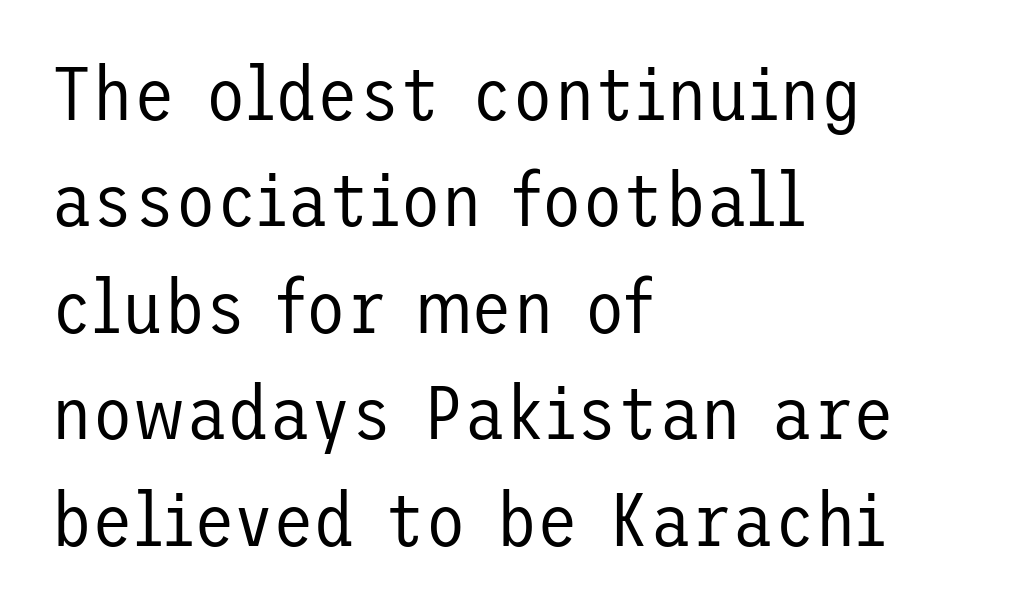
One-word summary of the alignment: left. Stroke thickness stays within the range of a standard reading face or lighter. Posture: upright roman. This rendering leaves character spacing at its baseline value. Examine the stroke ends and you'll find no serifs.
